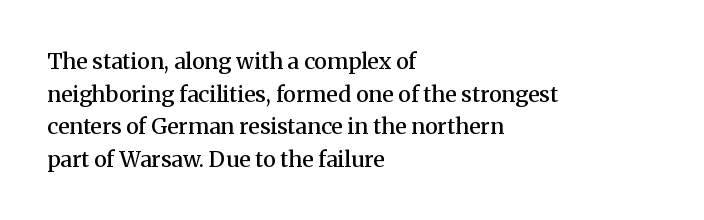
The image shows 22 px text type, upright; set left-aligned, normal line spacing (1.48x), normal letter spacing, not underlined.
